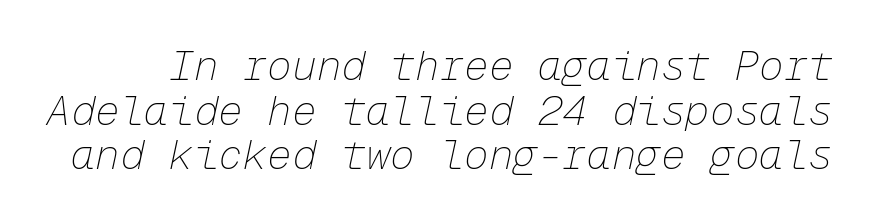
{"italic": "yes", "lean": "right", "slant_degrees": 12, "bold": "no", "weight": "thin", "width": "normal", "stroke_contrast": "low", "x_height": "medium", "monospaced": "yes", "underline": "no", "line_spacing": "tight", "line_spacing_ratio": 1.09, "letter_spacing": "normal", "letter_spacing_em": 0.0, "glyph_px": 41}
